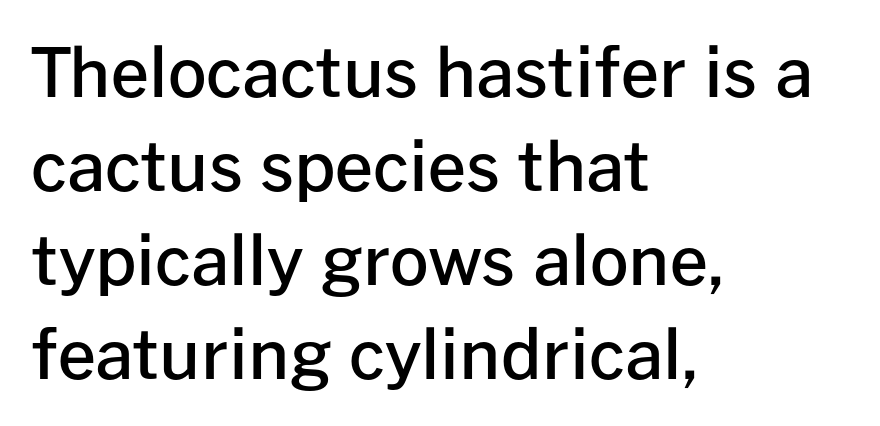
{"serif": "no", "italic": "no", "bold": "semi", "weight": "semibold", "width": "normal", "stroke_contrast": "low", "x_height": "medium", "monospaced": "no", "underline": "no", "align": "left", "line_spacing": "normal", "line_spacing_ratio": 1.38, "letter_spacing": "normal", "letter_spacing_em": 0.0, "glyph_px": 68}
